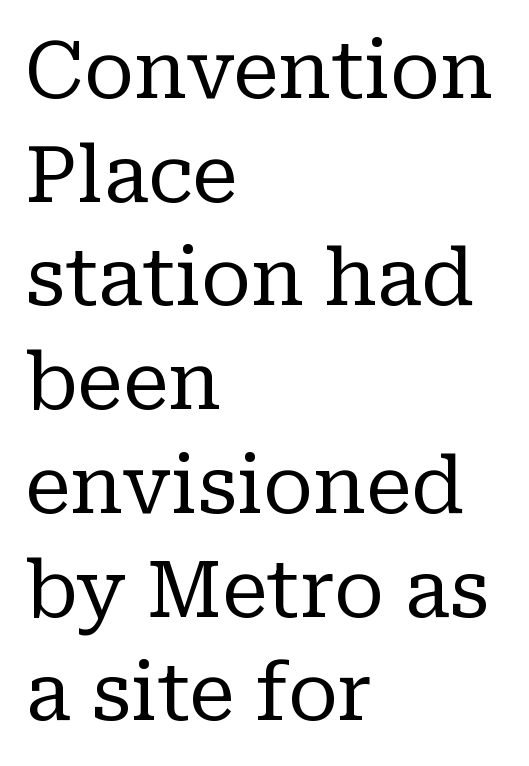
The image shows 78 px regular-weight serif type, upright; set left-aligned, normal line spacing (1.33x), normal letter spacing, not underlined; low stroke contrast and a medium x-height.
